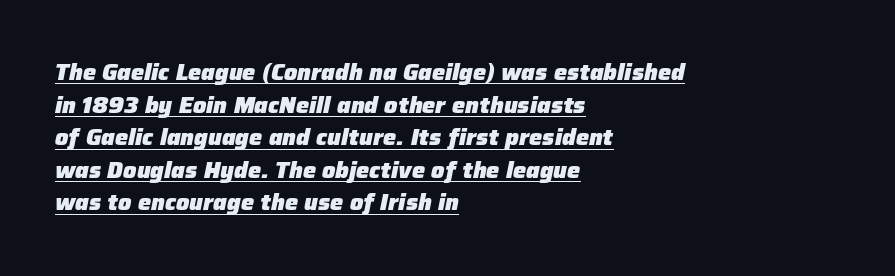
The image shows 22 px bold type, italic (leaning right); set left-aligned, normal line spacing (1.48x), normal letter spacing, underlined.
